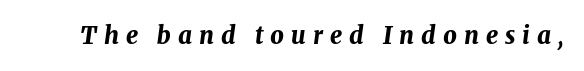
I'd describe the lettering as bold — thick and assertive. Students, note that the glyphs here are deliberately spaced far apart. Compared with ordinary roman type, these characters are visibly tilted. Check under the words: just untouched page.
